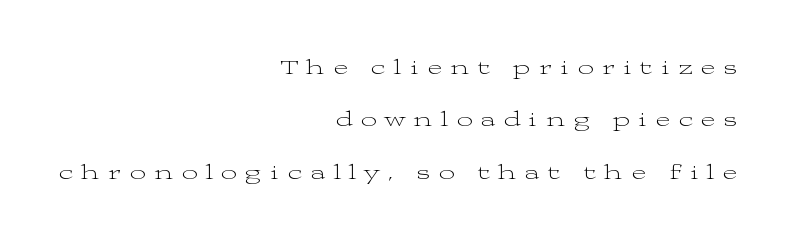
The rag falls on the left side of this text block. Summary of vertical rhythm: relaxed, with wide interline spacing. Beneath every word, the page is bare. A quiet, ordinary-to-light weight characterises the typeface. Between one letter and the next there's a generous, obvious gap.
